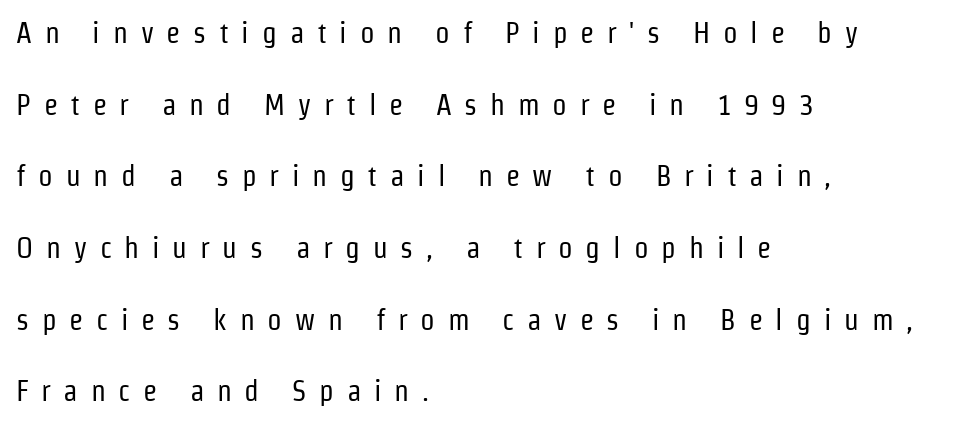
{"serif": "no", "italic": "no", "bold": "no", "weight": "regular", "width": "condensed", "stroke_contrast": "low", "x_height": "medium", "monospaced": "no", "underline": "no", "align": "left", "line_spacing": "loose", "line_spacing_ratio": 2.47, "letter_spacing": "wide", "letter_spacing_em": 0.44, "glyph_px": 29}
